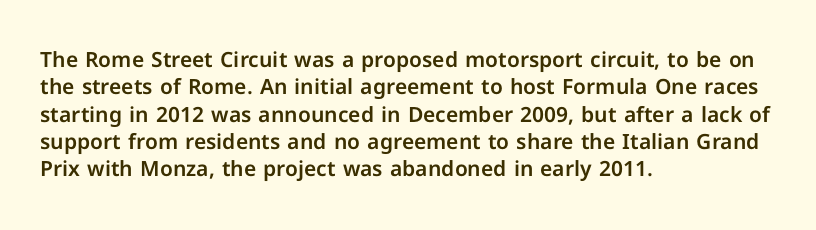
{"italic": "no", "underline": "no", "align": "left", "line_spacing": "normal", "line_spacing_ratio": 1.3, "letter_spacing": "normal", "letter_spacing_em": 0.0, "glyph_px": 21}
